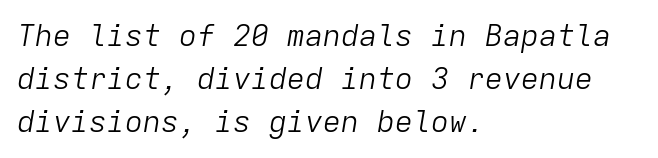
The image shows 30 px light type, italic (leaning right), monospaced; set left-aligned, normal line spacing (1.43x), normal letter spacing, not underlined; low stroke contrast and a medium x-height.
